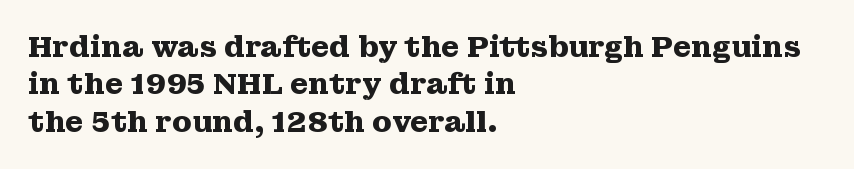
Q: Is the text bold? A: Yes.
Q: Is the text italic (slanted)? A: No, it is upright.
Q: Is the typeface a serif or a sans-serif typeface? A: Serif.
Q: Is the text underlined? A: No.
Q: How is the paragraph aligned? A: Left-aligned.
Q: Is the spacing between letters normal or unusually wide? A: Normal.
Q: Is the spacing between lines tight, normal or loose? A: Normal.
Q: Width (condensed, normal, or wide)? A: Wide.
Q: Stroke contrast? A: Medium.
Q: x-height? A: Medium.
Q: Monospaced? A: No.
